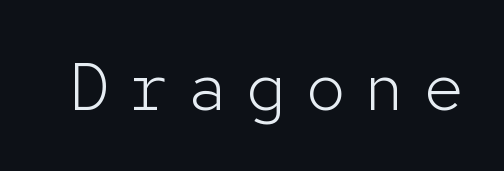
Typographically, this falls in the sans-serif category. Is this a heavy cut? Hardly; it is regular or lighter. The horizontal fit of the characters is loose and conspicuously gappy. You could count columns in this text — the font is strictly monospaced.
